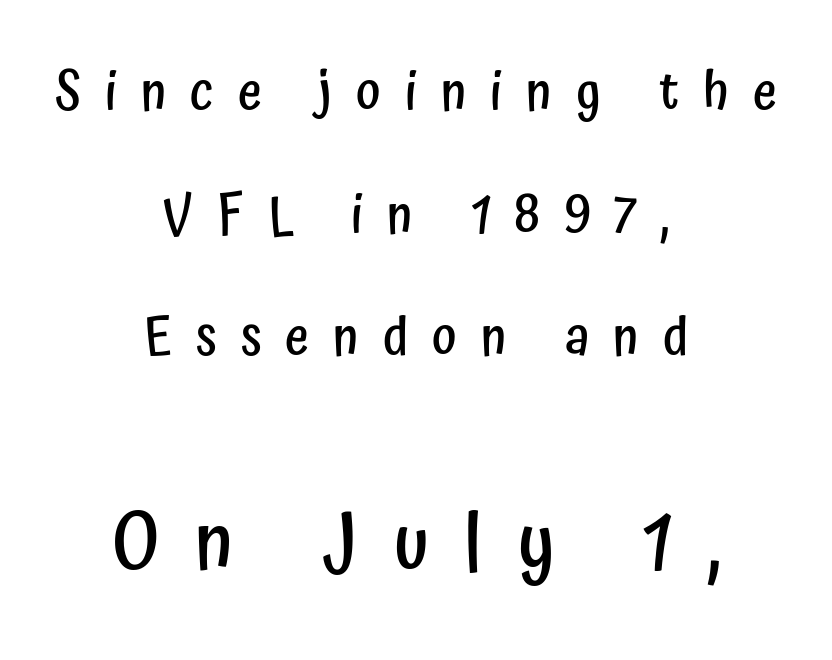
{"serif": "no", "italic": "no", "bold": "semi", "weight": "semibold", "width": "condensed", "stroke_contrast": "low", "x_height": "medium", "monospaced": "no", "underline": "no", "align": "center", "line_spacing": "loose", "line_spacing_ratio": 2.36, "letter_spacing": "wide", "letter_spacing_em": 0.46, "larger_block": "second", "size_ratio": 1.5, "glyph_px": 78}
